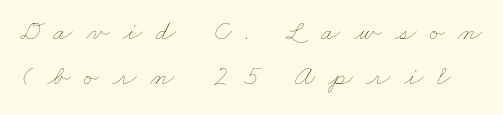
Just letters on the line, the space beneath them empty. The letters are spread apart with noticeably loose tracking. You could not count columns in this text — the font is proportionally spaced. Does the leading feel generous? No, just average. Summary of weight: not heavy and not bold.
